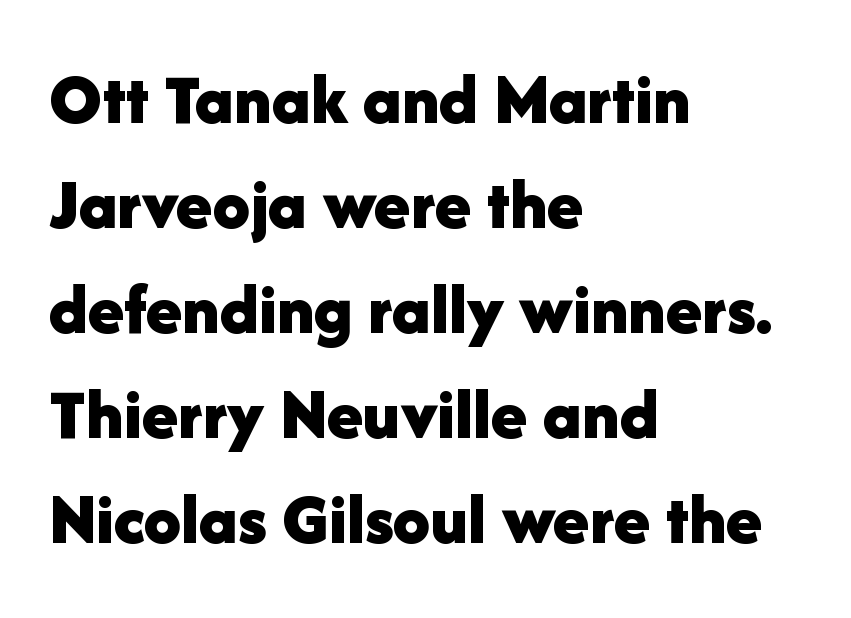
Q: Is the text bold? A: Yes.
Q: Is the text italic (slanted)? A: No, it is upright.
Q: Is the typeface a serif or a sans-serif typeface? A: Sans-serif.
Q: Is the text underlined? A: No.
Q: How is the paragraph aligned? A: Left-aligned.
Q: Is the spacing between letters normal or unusually wide? A: Normal.
Q: Is the spacing between lines tight, normal or loose? A: Normal.
Q: Width (condensed, normal, or wide)? A: Normal.
Q: Stroke contrast? A: Low.
Q: x-height? A: Medium.
Q: Monospaced? A: No.
